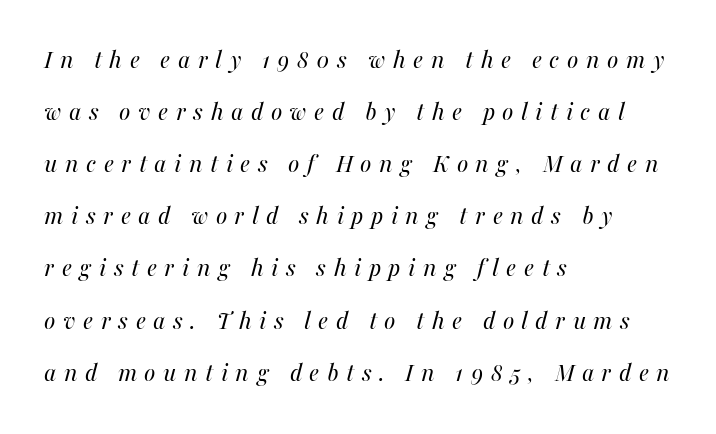
{"italic": "yes", "lean": "right", "slant_degrees": 16, "bold": "no", "underline": "no", "align": "left", "line_spacing": "loose", "line_spacing_ratio": 1.93, "letter_spacing": "wide", "letter_spacing_em": 0.28, "glyph_px": 27}
